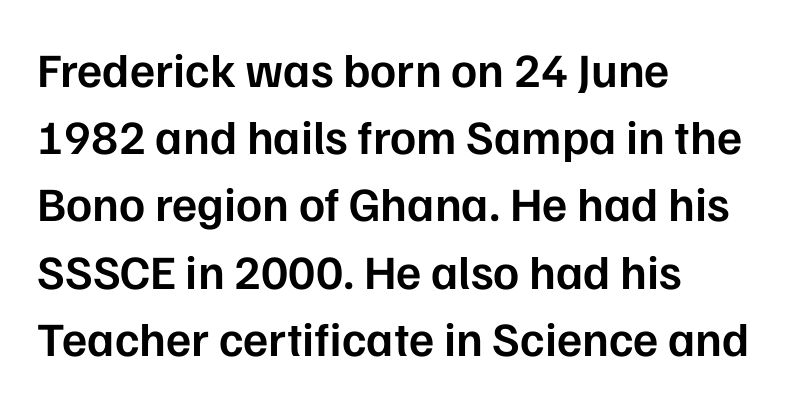
The image shows 48 px semibold sans-serif type, upright; set left-aligned, normal line spacing (1.4x), normal letter spacing, not underlined; low stroke contrast and a medium x-height.
